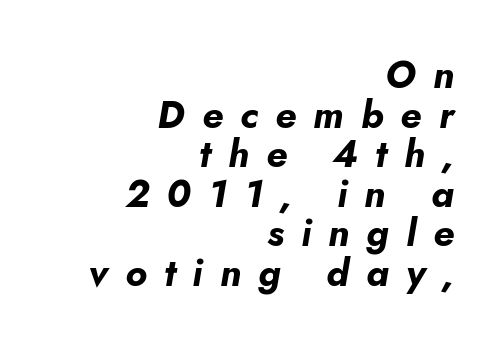
{"italic": "yes", "lean": "right", "slant_degrees": 5, "bold": "yes", "weight": "bold", "width": "normal", "stroke_contrast": "low", "x_height": "small", "monospaced": "no", "underline": "no", "align": "right", "line_spacing": "tight", "line_spacing_ratio": 1.04, "letter_spacing": "wide", "letter_spacing_em": 0.45, "glyph_px": 38}
